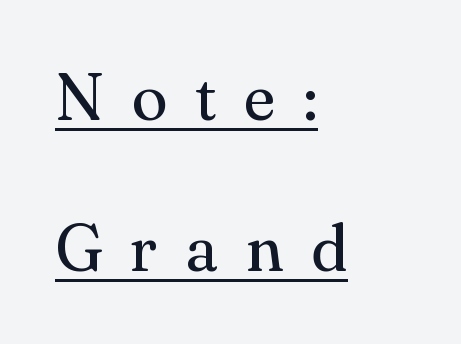
The image shows 66 px regular-weight serif type, upright; set left-aligned, loose line spacing (2.29x), unusually wide letter spacing (+0.42 em), underlined; medium stroke contrast and a small x-height.
